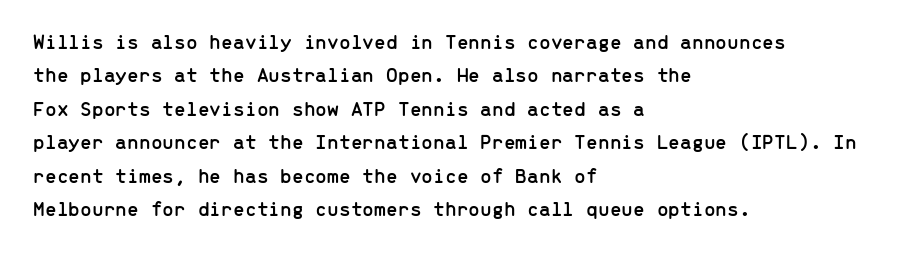
Q: Is the text italic (slanted)? A: No, it is upright.
Q: Is the text underlined? A: No.
Q: How is the paragraph aligned? A: Left-aligned.
Q: Is the spacing between letters normal or unusually wide? A: Normal.
Q: Is the spacing between lines tight, normal or loose? A: Normal.
